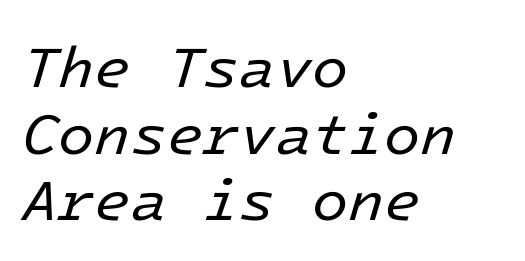
{"italic": "yes", "lean": "right", "slant_degrees": 16, "bold": "no", "weight": "regular", "width": "normal", "stroke_contrast": "low", "x_height": "medium", "underline": "no", "align": "left", "line_spacing": "tight", "line_spacing_ratio": 1.13, "letter_spacing": "normal", "letter_spacing_em": 0.0, "glyph_px": 59}
